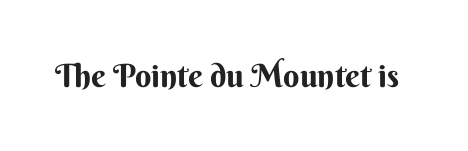
Heavy-handed strokes throughout: this text is bold. Ordinary non-slanted type is in use. A typesetter would call this proportional, since set widths differ per character. Between one letter and the next there's only the usual sliver of space. The text was rendered using a sans face with plain stroke endings. The foot of each line stays bare and open.
